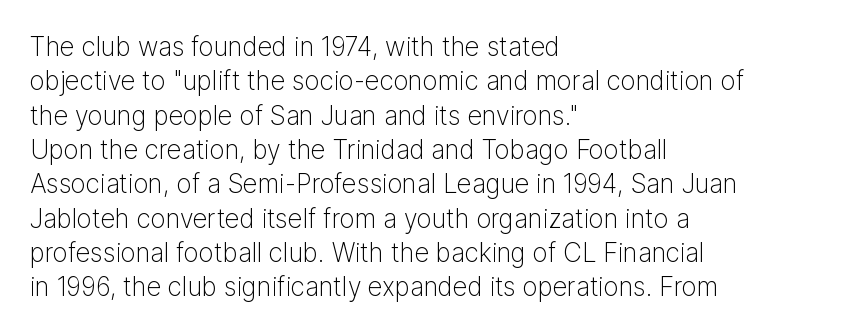
Q: Is the text bold? A: No.
Q: Is the text italic (slanted)? A: No, it is upright.
Q: Is the text underlined? A: No.
Q: How is the paragraph aligned? A: Left-aligned.
Q: Is the spacing between letters normal or unusually wide? A: Normal.
Q: Is the spacing between lines tight, normal or loose? A: Normal.
